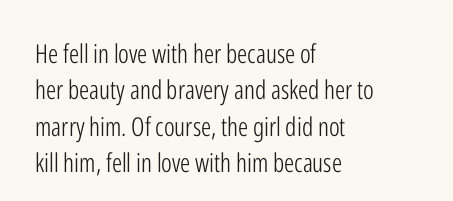
Short and long lines alike share a common starting point at left. The typeface has the unassuming heft of standard copy or less. Is the letter spacing exaggerated? No — it looks like the ordinary default. Has an underline been added? It has not. Posture: vertical.
